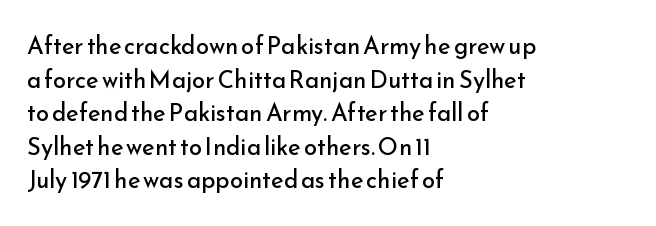
Q: Is the text bold? A: No.
Q: Is the text italic (slanted)? A: No, it is upright.
Q: Is the text underlined? A: No.
Q: How is the paragraph aligned? A: Left-aligned.
Q: Is the spacing between letters normal or unusually wide? A: Normal.
Q: Is the spacing between lines tight, normal or loose? A: Normal.
